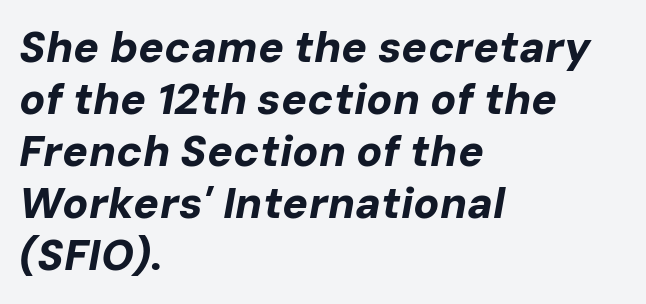
The image shows 43 px bold type, italic (leaning right); set left-aligned, line spacing 1.21x, normal letter spacing, not underlined; low stroke contrast and a medium x-height.
